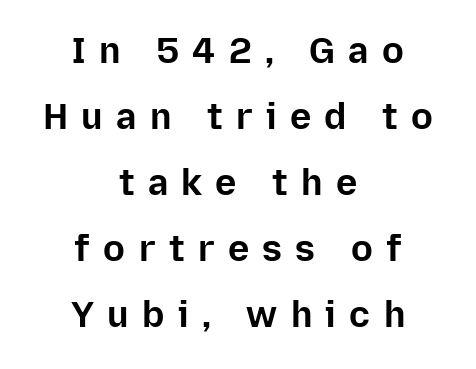
{"serif": "no", "italic": "no", "bold": "yes", "weight": "bold", "width": "normal", "stroke_contrast": "low", "x_height": "medium", "monospaced": "no", "underline": "no", "align": "center", "line_spacing_ratio": 1.83, "letter_spacing": "wide", "letter_spacing_em": 0.37, "glyph_px": 36}
